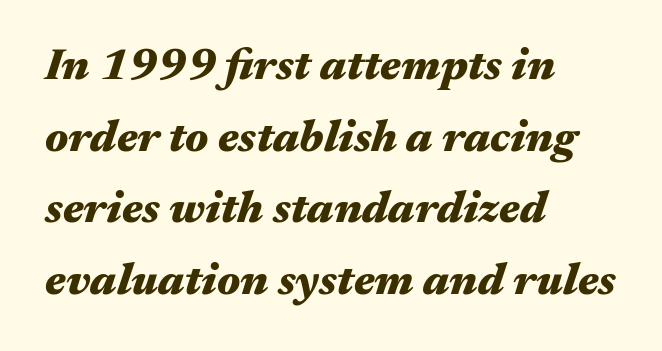
Default kerning and tracking; the words read as compact shapes. The compositor pushed each line to the left boundary. The axis of the letterforms is tilted away from vertical. The area under the type is left untouched. Every letter is thick-stroked: bold, no question.
